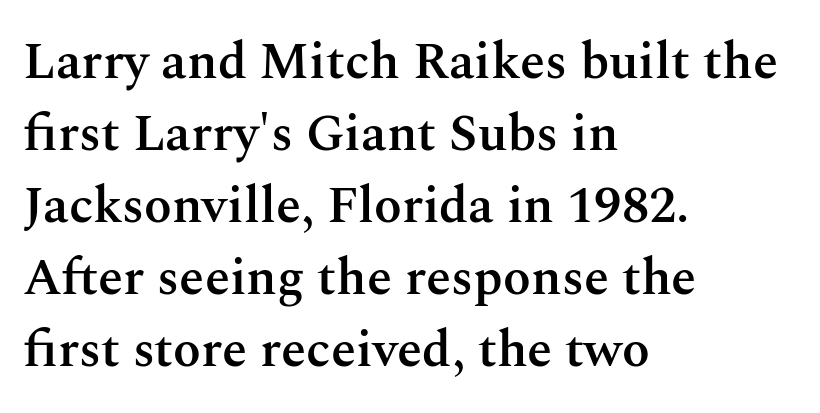
The image shows 51 px semibold serif type, upright; set left-aligned, normal line spacing (1.41x), normal letter spacing, not underlined; medium stroke contrast and a medium x-height.
